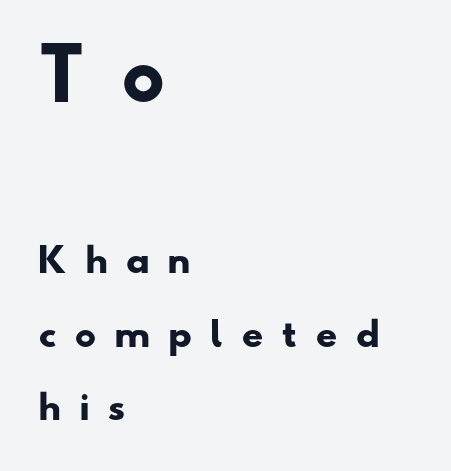
Q: Is the text bold? A: Yes.
Q: Is the typeface a serif or a sans-serif typeface? A: Sans-serif.
Q: Is the text underlined? A: No.
Q: How is the paragraph aligned? A: Left-aligned.
Q: Is the spacing between letters normal or unusually wide? A: Unusually wide.
Q: Is the spacing between lines tight, normal or loose? A: Loose.
Q: Which block of text is set in a larger size, the first (top) or the second (bottom)? A: The first (top) one.
Q: Width (condensed, normal, or wide)? A: Wide.
Q: Stroke contrast? A: Low.
Q: x-height? A: Small.
Q: Monospaced? A: No.
